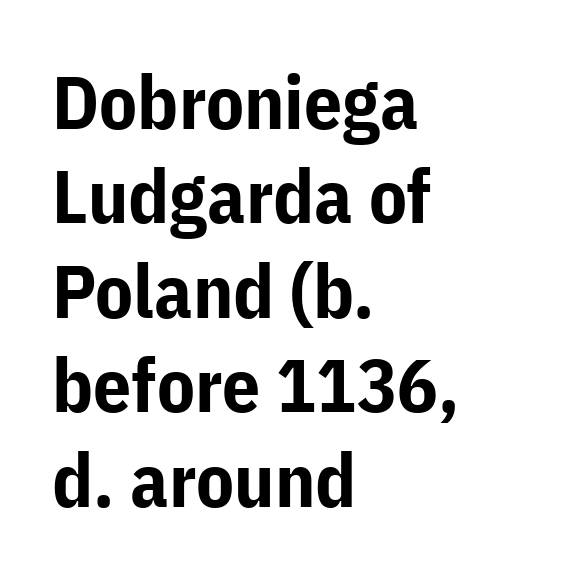
Every letter is thick-stroked: bold, no question. Each row of text sits above clean, open space. This sample keeps an unexceptional amount of space between lines. Varying glyph widths throughout — classic text-font behaviour. This is the regular roman posture of the typeface. Typeset ragged right — the left edge is the straight one.
